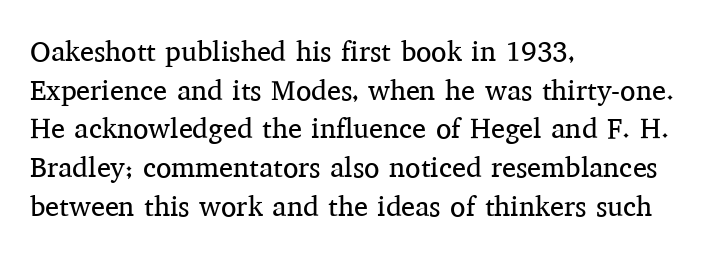
Q: Is the text bold? A: No.
Q: Is the text italic (slanted)? A: No, it is upright.
Q: Is the typeface a serif or a sans-serif typeface? A: Serif.
Q: Is the text underlined? A: No.
Q: How is the paragraph aligned? A: Left-aligned.
Q: Is the spacing between letters normal or unusually wide? A: Normal.
Q: Is the spacing between lines tight, normal or loose? A: Normal.
Q: Width (condensed, normal, or wide)? A: Normal.
Q: Stroke contrast? A: Medium.
Q: x-height? A: Medium.
Q: Monospaced? A: No.
